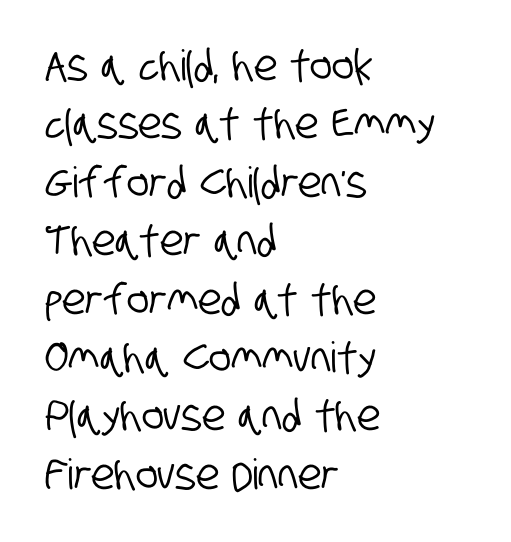
The image shows 42 px condensed sans-serif type; set left-aligned, normal line spacing (1.39x), normal letter spacing, not underlined; low stroke contrast and a large x-height.
